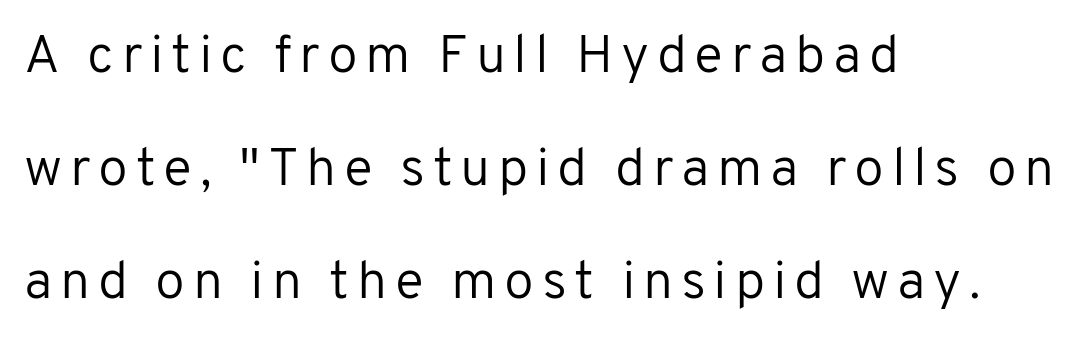
The image shows 54 px regular-weight sans-serif type, upright; set left-aligned, loose line spacing (2.09x), not underlined; low stroke contrast and a medium x-height.
